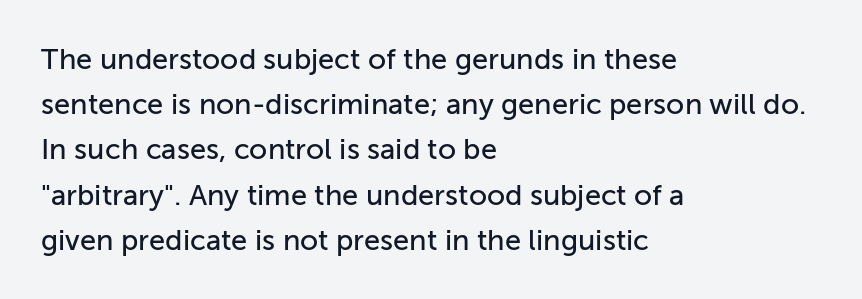
The specimen omits any rule beneath the text block's lines. Is the block centered? No — it sits flush against the left margin. Italic: no, the glyphs are upright roman. Spacing between characters is what you'd get straight out of the box.
